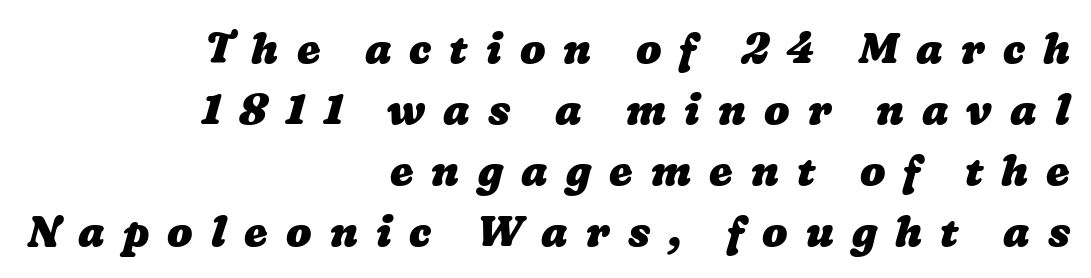
Q: Is the text bold? A: Yes.
Q: Is the text underlined? A: No.
Q: How is the paragraph aligned? A: Right-aligned.
Q: Is the spacing between letters normal or unusually wide? A: Unusually wide.
Q: Is the spacing between lines tight, normal or loose? A: Normal.
Q: Width (condensed, normal, or wide)? A: Wide.
Q: Stroke contrast? A: Low.
Q: x-height? A: Medium.
Q: Monospaced? A: No.
